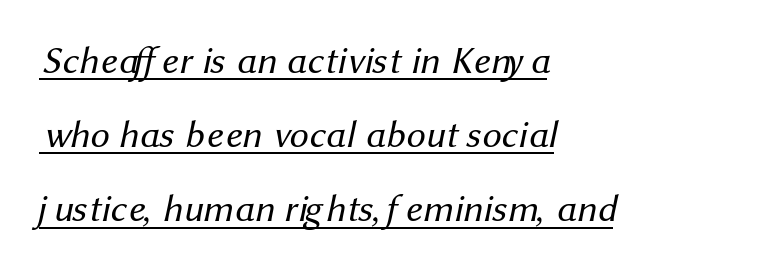
Q: Is the text bold? A: No.
Q: Is the typeface a serif or a sans-serif typeface? A: Sans-serif.
Q: Is the text underlined? A: Yes.
Q: How is the paragraph aligned? A: Left-aligned.
Q: Is the spacing between letters normal or unusually wide? A: Normal.
Q: Is the spacing between lines tight, normal or loose? A: Loose.
Q: Width (condensed, normal, or wide)? A: Normal.
Q: Stroke contrast? A: Medium.
Q: x-height? A: Medium.
Q: Monospaced? A: No.
